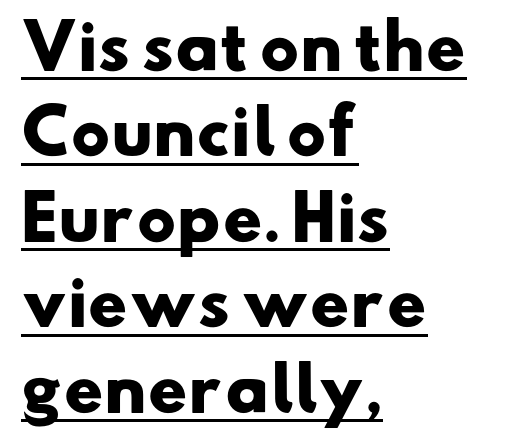
{"serif": "no", "bold": "yes", "weight": "heavy", "width": "wide", "stroke_contrast": "low", "x_height": "small", "monospaced": "no", "underline": "yes", "align": "left", "line_spacing": "normal", "line_spacing_ratio": 1.4, "letter_spacing": "normal", "letter_spacing_em": 0.0, "glyph_px": 61}
